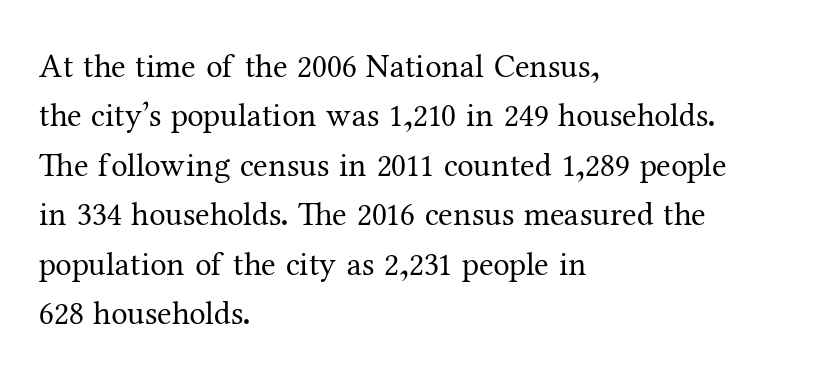
Underline: absent. Standard letterfit; no display-style spreading of the glyphs. A typesetter would mark this as roman, not italic. Is the stroke heavy? The answer is a plain regular-or-lighter. Regarding leading, the lines here are spaced in the standard way.
